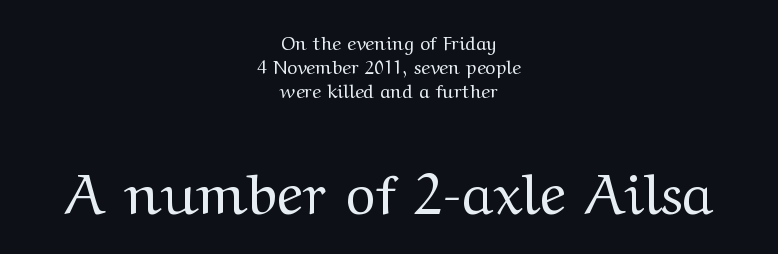
The image shows 57 px regular-weight, wide serif type, upright; set centered, normal line spacing (1.27x), normal letter spacing, not underlined; the second (bottom) block is 3.0x larger; medium stroke contrast and a medium x-height.
